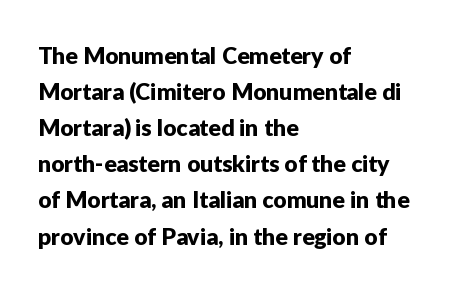
{"italic": "no", "underline": "no", "align": "left", "line_spacing": "normal", "line_spacing_ratio": 1.57, "letter_spacing": "normal", "letter_spacing_em": 0.0, "glyph_px": 23}
